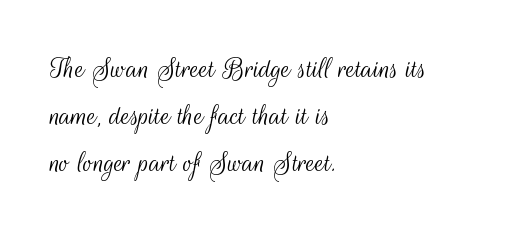
Q: Is the text bold? A: No.
Q: Is the text italic (slanted)? A: Yes.
Q: Is the typeface a serif or a sans-serif typeface? A: Sans-serif.
Q: Is the text underlined? A: No.
Q: How is the paragraph aligned? A: Left-aligned.
Q: Is the spacing between letters normal or unusually wide? A: Normal.
Q: Is the spacing between lines tight, normal or loose? A: Normal.
Q: Width (condensed, normal, or wide)? A: Condensed.
Q: Stroke contrast? A: Medium.
Q: x-height? A: Small.
Q: Monospaced? A: No.
